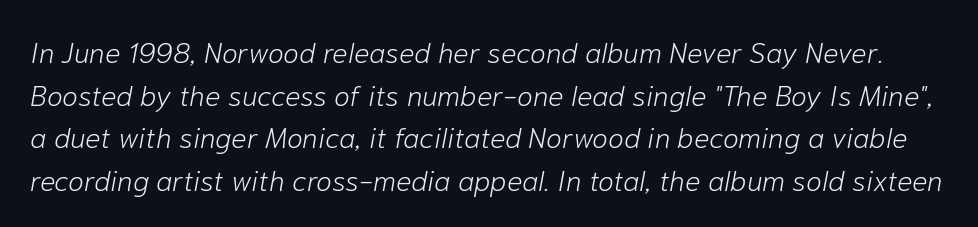
The image shows 29 px light type, italic (leaning right); set normal line spacing (1.47x), normal letter spacing, not underlined; low stroke contrast and a medium x-height.
